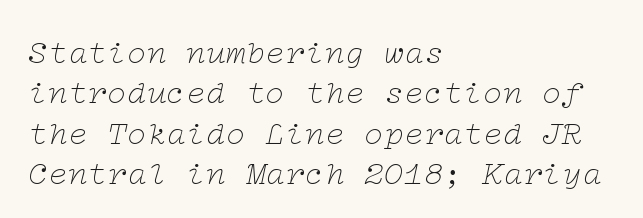
{"serif": "yes", "italic": "yes", "lean": "right", "slant_degrees": 12, "bold": "no", "weight": "thin", "width": "wide", "stroke_contrast": "low", "x_height": "medium", "underline": "no", "align": "left", "line_spacing_ratio": 1.22, "letter_spacing": "normal", "letter_spacing_em": 0.0, "glyph_px": 33}
